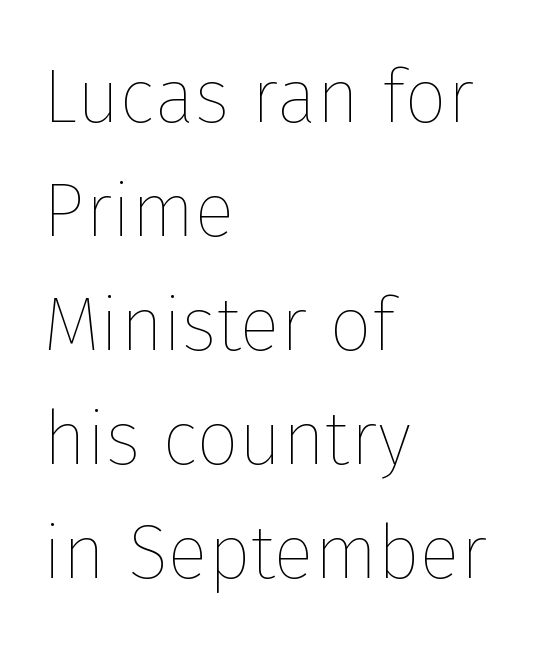
The words here are not underlined. Leftover space on each line is placed entirely after the last word. Weight: in the light-to-regular range. Nope, not italic — everything's standing straight. The leading is moderate, giving the passage an even texture.
